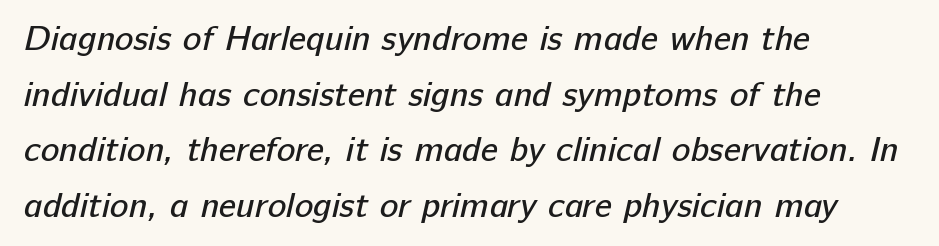
The image shows 35 px regular-weight sans-serif type; set left-aligned, normal line spacing (1.59x), normal letter spacing, not underlined; low stroke contrast and a medium x-height.
